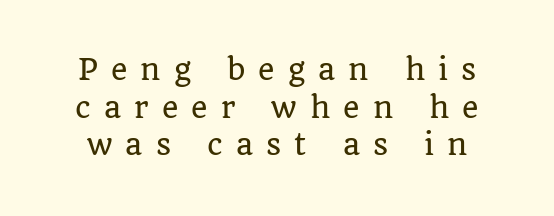
A serif font was chosen for this passage. The rendering uses a moderate line-height, typical for paragraphs. This sample has the flowing, uneven cadence of proportional lettering. The axis of the letterforms is exactly vertical.
